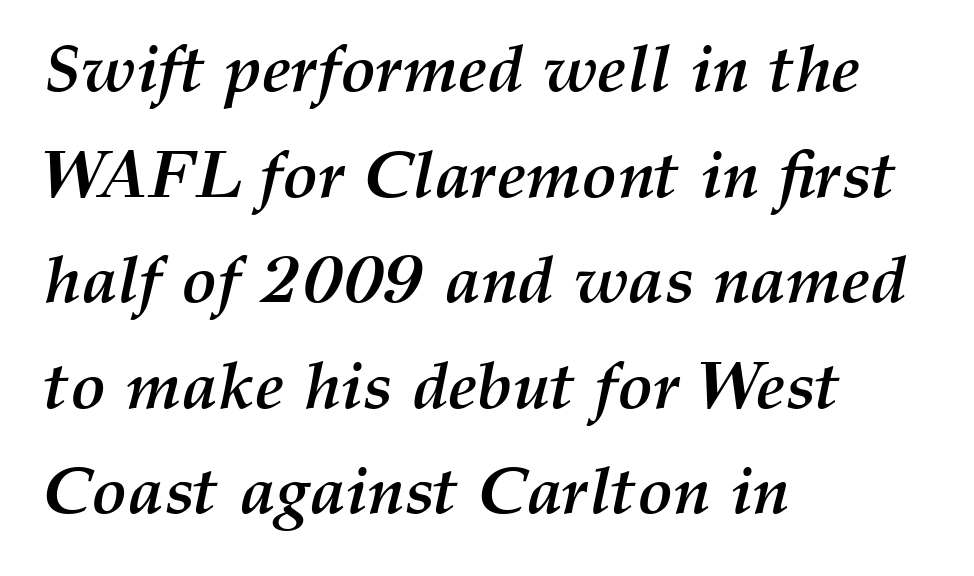
Q: Is the text bold? A: Yes.
Q: Is the text italic (slanted)? A: Yes, it leans right by about 12 degrees.
Q: Is the text underlined? A: No.
Q: How is the paragraph aligned? A: Left-aligned.
Q: Is the spacing between letters normal or unusually wide? A: Normal.
Q: Is the spacing between lines tight, normal or loose? A: Normal.
Q: Width (condensed, normal, or wide)? A: Normal.
Q: Stroke contrast? A: Medium.
Q: x-height? A: Medium.
Q: Monospaced? A: No.
